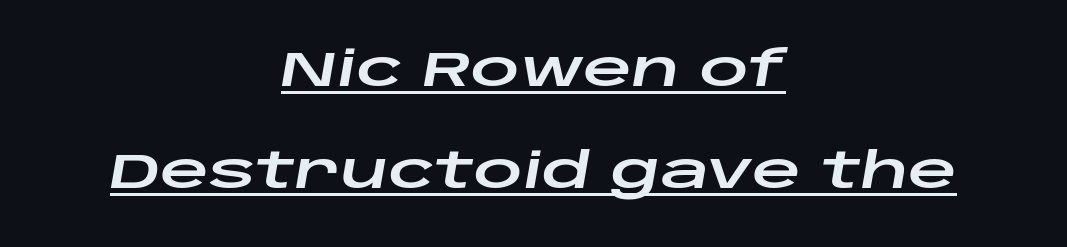
Q: Is the text italic (slanted)? A: Yes, it leans right by about 10 degrees.
Q: Is the text underlined? A: Yes.
Q: How is the paragraph aligned? A: Centered.
Q: Is the spacing between letters normal or unusually wide? A: Normal.
Q: Is the spacing between lines tight, normal or loose? A: Loose.
Q: Width (condensed, normal, or wide)? A: Wide.
Q: Stroke contrast? A: Low.
Q: x-height? A: Large.
Q: Monospaced? A: No.
